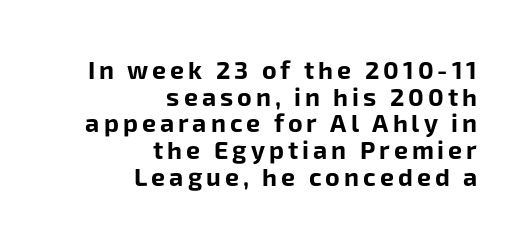
{"italic": "no", "bold": "yes", "underline": "no", "align": "right", "line_spacing": "tight", "line_spacing_ratio": 1.07, "glyph_px": 25}
